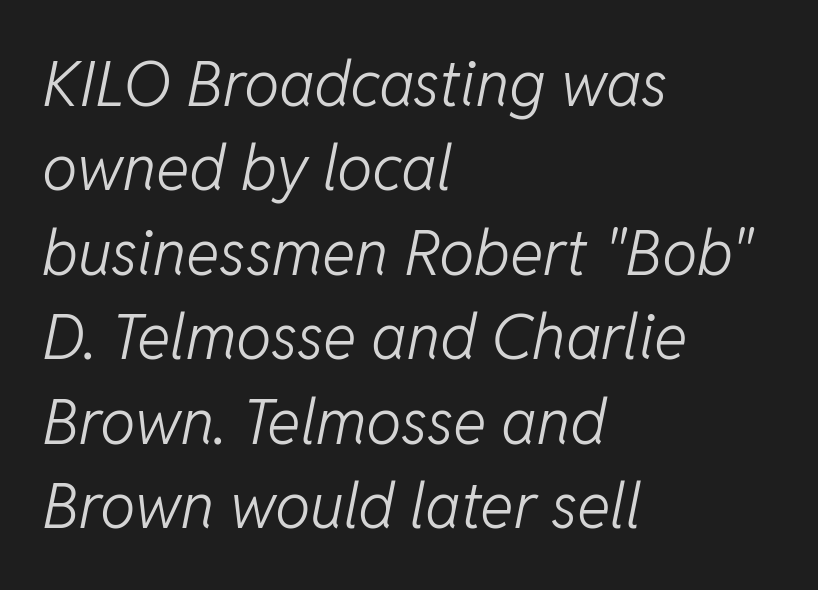
{"italic": "yes", "lean": "right", "slant_degrees": 11, "bold": "no", "weight": "light", "width": "normal", "stroke_contrast": "low", "x_height": "medium", "monospaced": "no", "underline": "no", "align": "left", "line_spacing": "normal", "line_spacing_ratio": 1.34, "letter_spacing": "normal", "letter_spacing_em": 0.0, "glyph_px": 63}
